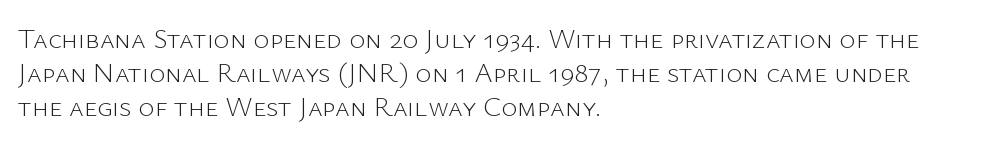
Q: Is the text bold? A: No.
Q: Is the text italic (slanted)? A: No, it is upright.
Q: Is the typeface a serif or a sans-serif typeface? A: Sans-serif.
Q: Is the text underlined? A: No.
Q: How is the paragraph aligned? A: Left-aligned.
Q: Is the spacing between letters normal or unusually wide? A: Normal.
Q: Width (condensed, normal, or wide)? A: Normal.
Q: Stroke contrast? A: Low.
Q: x-height? A: Medium.
Q: Monospaced? A: No.
